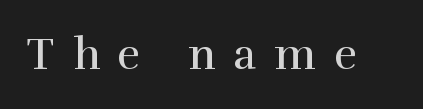
{"serif": "yes", "italic": "no", "bold": "no", "weight": "regular", "width": "normal", "stroke_contrast": "high", "x_height": "medium", "monospaced": "no", "underline": "no", "letter_spacing": "wide", "letter_spacing_em": 0.41, "glyph_px": 44}
